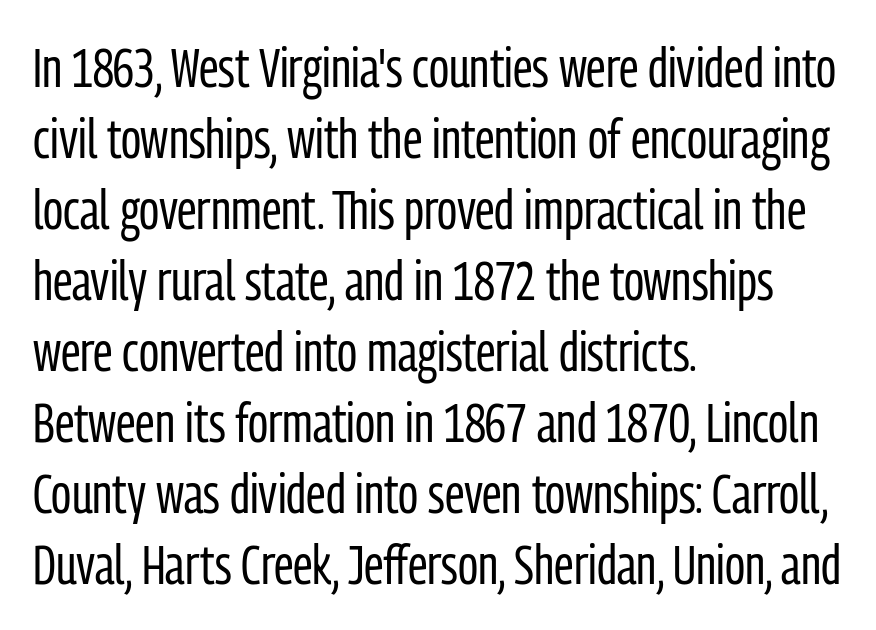
{"serif": "no", "italic": "no", "bold": "no", "weight": "regular", "width": "condensed", "stroke_contrast": "low", "x_height": "medium", "monospaced": "no", "underline": "no", "align": "left", "line_spacing": "normal", "line_spacing_ratio": 1.29, "letter_spacing": "normal", "letter_spacing_em": 0.0, "glyph_px": 55}
